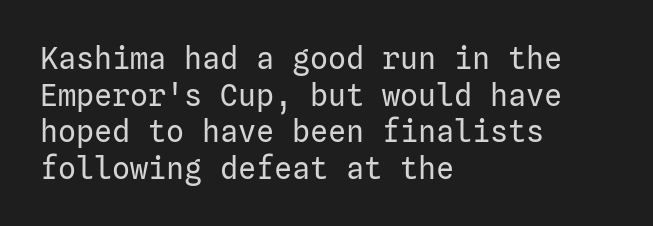
{"serif": "no", "italic": "no", "bold": "no", "weight": "regular", "width": "normal", "stroke_contrast": "low", "x_height": "medium", "underline": "no", "align": "left", "line_spacing_ratio": 1.22, "letter_spacing": "normal", "letter_spacing_em": 0.0, "glyph_px": 30}
